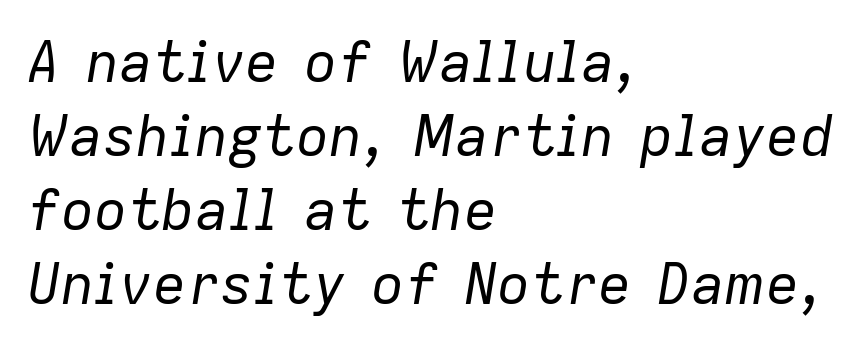
Q: Is the text bold? A: No.
Q: Is the text italic (slanted)? A: Yes, it leans right by about 9 degrees.
Q: Is the text underlined? A: No.
Q: How is the paragraph aligned? A: Left-aligned.
Q: Is the spacing between letters normal or unusually wide? A: Normal.
Q: Is the spacing between lines tight, normal or loose? A: Normal.
Q: Width (condensed, normal, or wide)? A: Normal.
Q: Stroke contrast? A: Low.
Q: x-height? A: Medium.
Q: Monospaced? A: No.
